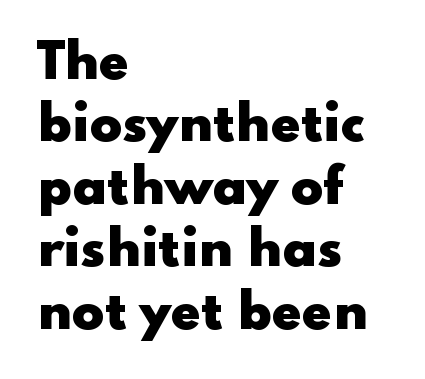
{"serif": "no", "italic": "no", "bold": "yes", "weight": "heavy", "width": "wide", "stroke_contrast": "low", "x_height": "small", "monospaced": "no", "underline": "no", "align": "left", "line_spacing": "normal", "line_spacing_ratio": 1.3, "letter_spacing": "normal", "letter_spacing_em": 0.0, "glyph_px": 48}
